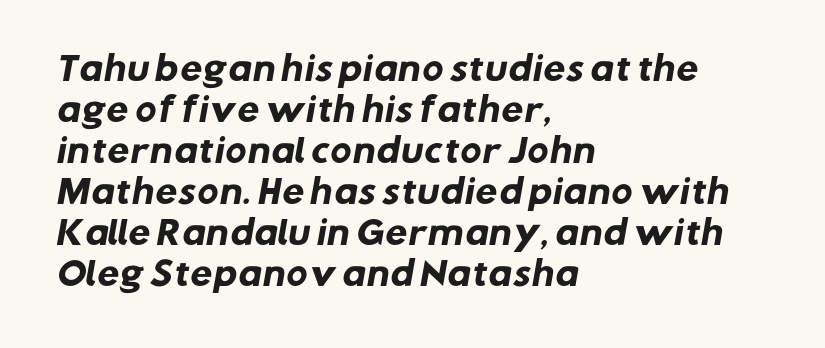
Q: Is the text bold? A: Yes.
Q: Is the typeface a serif or a sans-serif typeface? A: Sans-serif.
Q: Is the text underlined? A: No.
Q: How is the paragraph aligned? A: Left-aligned.
Q: Is the spacing between letters normal or unusually wide? A: Normal.
Q: Is the spacing between lines tight, normal or loose? A: Normal.
Q: Width (condensed, normal, or wide)? A: Normal.
Q: Stroke contrast? A: Low.
Q: x-height? A: Medium.
Q: Monospaced? A: No.
